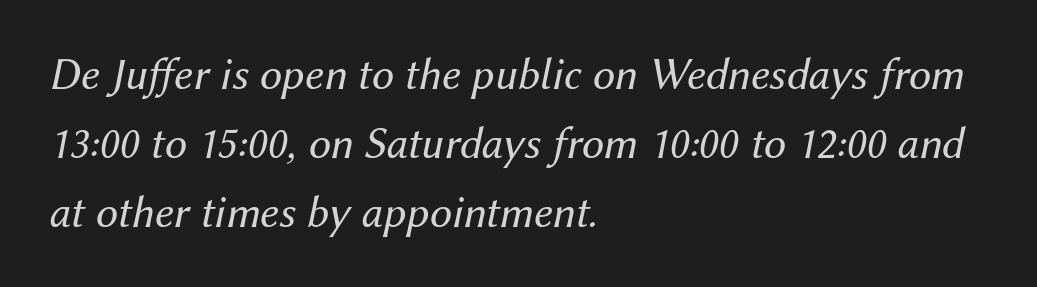
Tall strokes in this sample are angled rather than plumb. These lines sit exactly where default settings would place them. One-word summary of the alignment: left. The foot of each line stays bare and open. Note the varied advance widths — an 'i' is clearly narrower than an 'm'.
